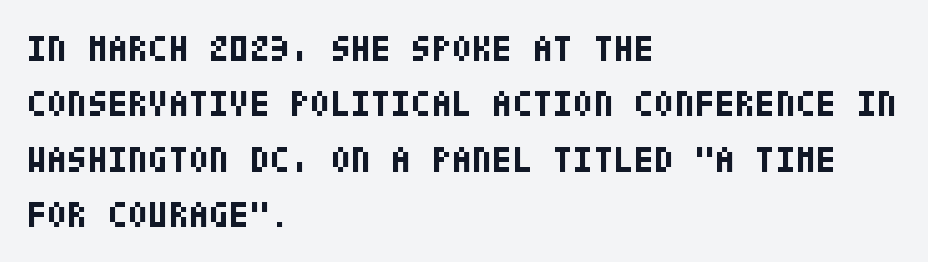
{"serif": "no", "italic": "no", "bold": "yes", "weight": "bold", "width": "condensed", "stroke_contrast": "low", "x_height": "large", "underline": "no", "align": "left", "line_spacing": "normal", "line_spacing_ratio": 1.5, "letter_spacing": "normal", "letter_spacing_em": 0.0, "glyph_px": 37}
